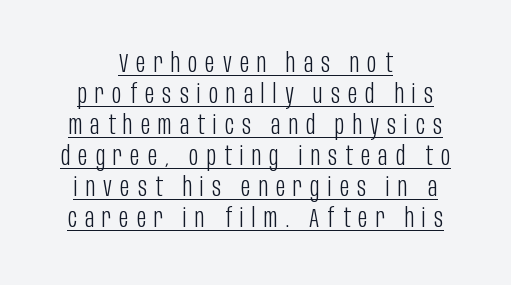
The lettering stays uniformly vertical, giving the passage a roman look. These characters rest on top of a visible drawn line. No heavy texture on the line: the type isn't bold. Here the glyphs are tracked loosely, breaking word shapes into spaced letters. In CSS terms this would be text-align: center.
